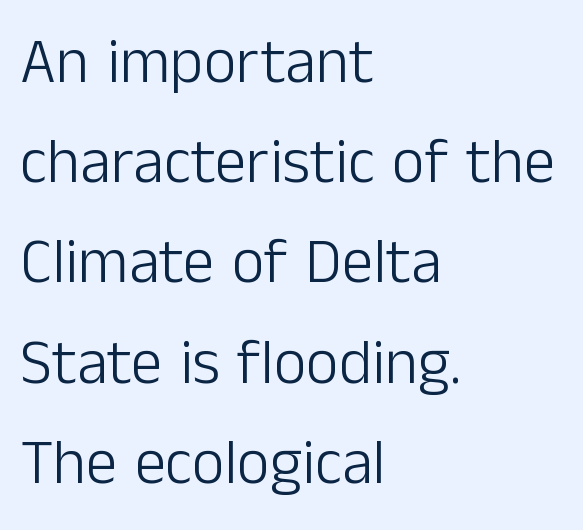
Short and long lines alike share a common starting point at left. Compared with a typical body face, this is equally light or lighter still. The text was rendered using a sans face with plain stroke endings. Vertically, the passage feels balanced, rows spaced as you'd expect. Each letter keeps its own natural width here, so spacing adapts to shape.
